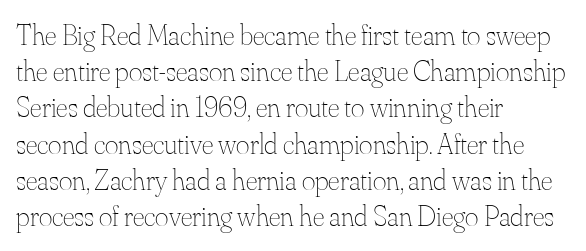
A clean baseline with only descenders dipping below it. The passage is arranged the way most books set body copy — flush left. Note the varied advance widths — an 'i' is clearly narrower than an 'm'. Stroke mass is kept to a normal reading level or below. How are the letters spaced? Ordinarily, with no added tracking. Reading down the column, the eye jumps a familiar distance to each next line.
